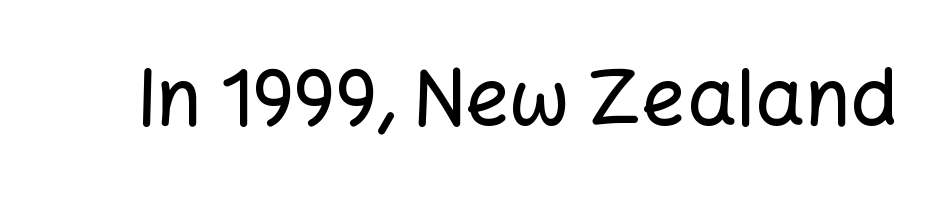
Q: Is the text italic (slanted)? A: No, it is upright.
Q: Is the typeface a serif or a sans-serif typeface? A: Sans-serif.
Q: Is the text underlined? A: No.
Q: Is the spacing between letters normal or unusually wide? A: Normal.
Q: Width (condensed, normal, or wide)? A: Normal.
Q: Stroke contrast? A: Low.
Q: x-height? A: Medium.
Q: Monospaced? A: No.
